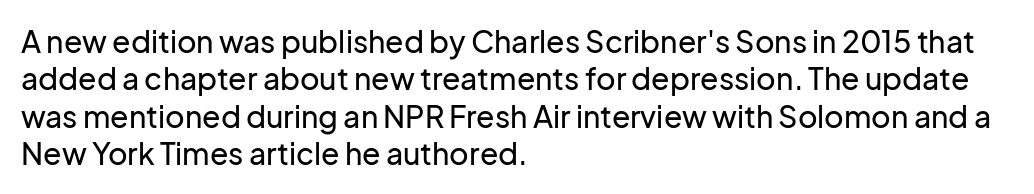
Q: Is the text italic (slanted)? A: No, it is upright.
Q: Is the typeface a serif or a sans-serif typeface? A: Sans-serif.
Q: Is the text underlined? A: No.
Q: How is the paragraph aligned? A: Left-aligned.
Q: Is the spacing between letters normal or unusually wide? A: Normal.
Q: Is the spacing between lines tight, normal or loose? A: Normal.
Q: Width (condensed, normal, or wide)? A: Normal.
Q: Stroke contrast? A: Low.
Q: x-height? A: Medium.
Q: Monospaced? A: No.
